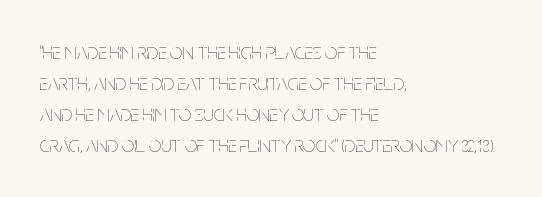
Q: Is the text bold? A: No.
Q: Is the text italic (slanted)? A: No, it is upright.
Q: Is the text underlined? A: No.
Q: How is the paragraph aligned? A: Left-aligned.
Q: Is the spacing between letters normal or unusually wide? A: Normal.
Q: Is the spacing between lines tight, normal or loose? A: Normal.
